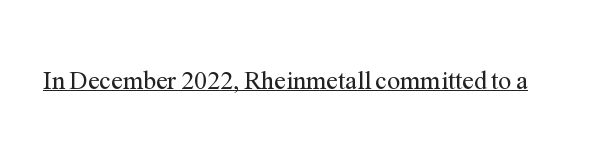
Short note: letters normally spaced. Is this a heavy cut? Hardly; it is regular or lighter. This sample uses an upright cut, with every glyph sitting square on the baseline. Is there an underline? Yes — a line sits under the letters.
